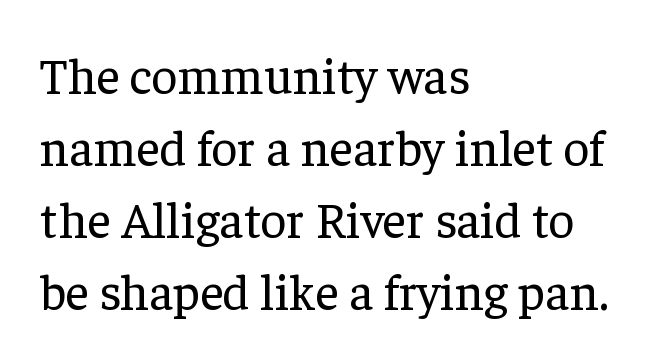
{"serif": "yes", "italic": "no", "bold": "no", "weight": "regular", "width": "normal", "stroke_contrast": "low", "x_height": "medium", "monospaced": "no", "underline": "no", "align": "left", "line_spacing": "normal", "line_spacing_ratio": 1.41, "letter_spacing": "normal", "letter_spacing_em": 0.0, "glyph_px": 51}
